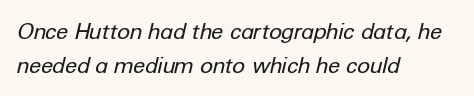
Weight: in the light-to-regular range. Between one letter and the next there's only the usual sliver of space. The lettering tilts uniformly, giving the passage an italic look. Normally led — the rows are evenly, conventionally spaced.
